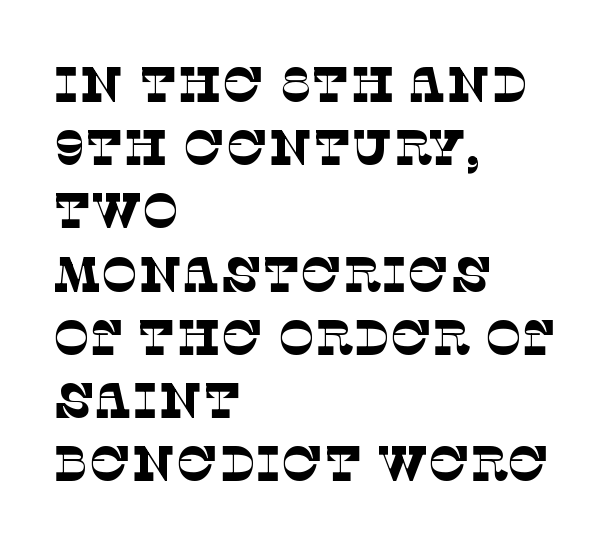
Q: Is the text bold? A: No.
Q: Is the typeface a serif or a sans-serif typeface? A: Serif.
Q: Is the text underlined? A: No.
Q: How is the paragraph aligned? A: Left-aligned.
Q: Is the spacing between letters normal or unusually wide? A: Normal.
Q: Is the spacing between lines tight, normal or loose? A: Normal.
Q: Width (condensed, normal, or wide)? A: Normal.
Q: Stroke contrast? A: Low.
Q: x-height? A: Large.
Q: Monospaced? A: No.
